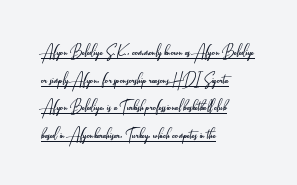
Q: Is the text bold? A: No.
Q: Is the text italic (slanted)? A: Yes.
Q: Is the text underlined? A: Yes.
Q: How is the paragraph aligned? A: Left-aligned.
Q: Is the spacing between letters normal or unusually wide? A: Normal.
Q: Is the spacing between lines tight, normal or loose? A: Normal.
